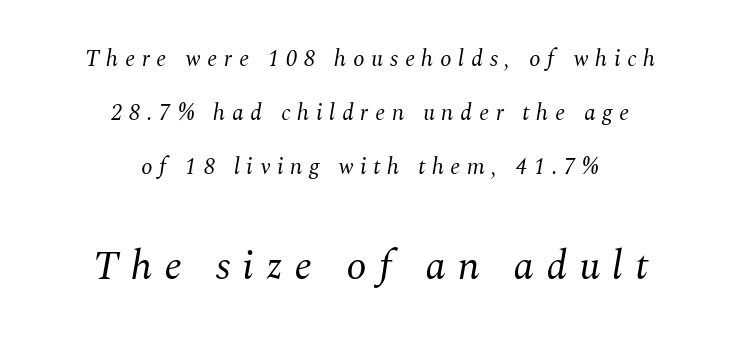
{"serif": "yes", "italic": "yes", "lean": "right", "slant_degrees": 10, "bold": "no", "weight": "regular", "width": "normal", "stroke_contrast": "medium", "x_height": "medium", "monospaced": "no", "underline": "no", "align": "center", "line_spacing": "loose", "line_spacing_ratio": 2.34, "letter_spacing": "wide", "letter_spacing_em": 0.29, "larger_block": "second", "size_ratio": 1.78, "glyph_px": 41}
